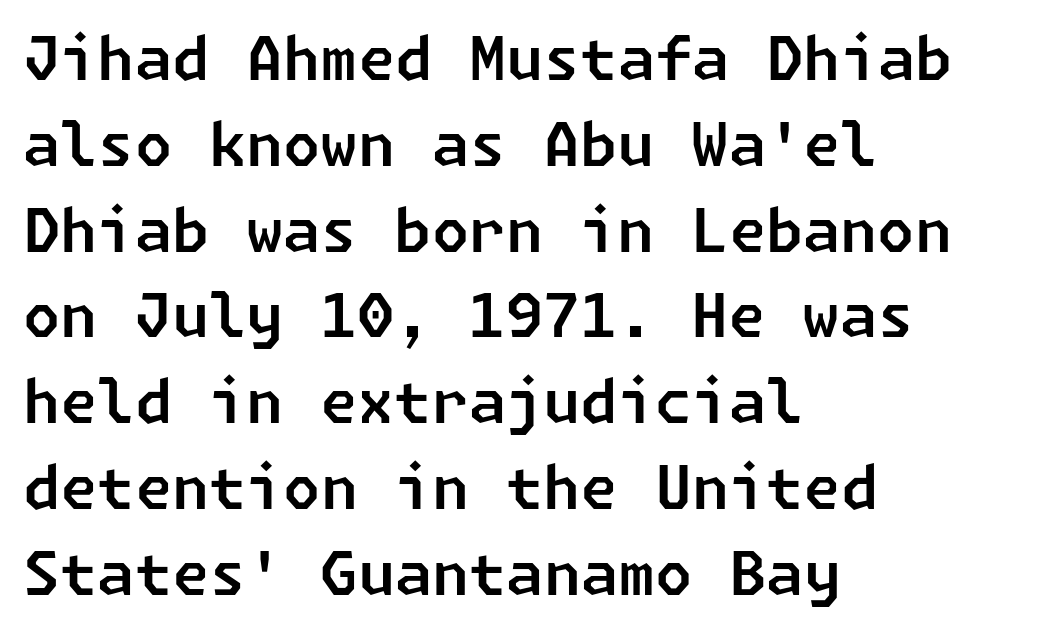
The image shows 60 px sans-serif type; set left-aligned, normal line spacing (1.43x), normal letter spacing, not underlined; low stroke contrast and a medium x-height.
